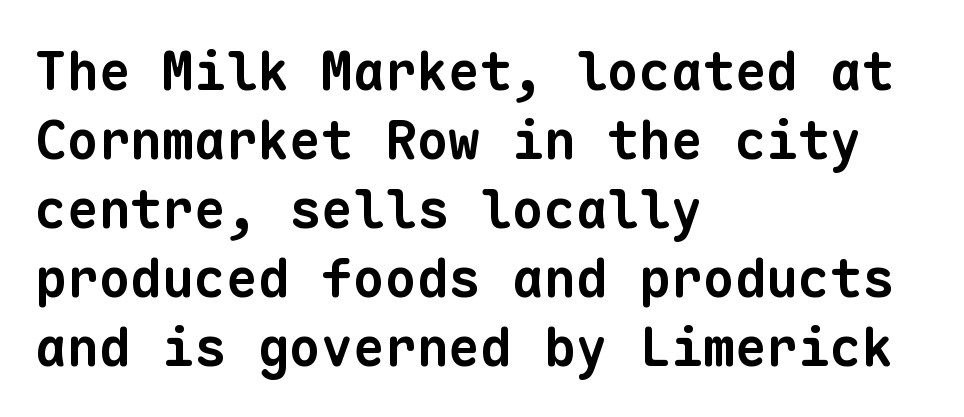
The image shows 53 px bold sans-serif type, monospaced; set left-aligned, normal line spacing (1.3x), normal letter spacing, not underlined; low stroke contrast and a medium x-height.
